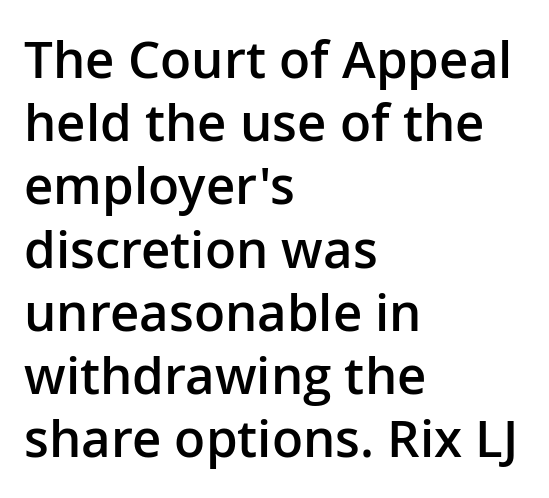
Q: Is the text bold? A: Semi-bold.
Q: Is the text italic (slanted)? A: No, it is upright.
Q: Is the typeface a serif or a sans-serif typeface? A: Sans-serif.
Q: Is the text underlined? A: No.
Q: How is the paragraph aligned? A: Left-aligned.
Q: Is the spacing between letters normal or unusually wide? A: Normal.
Q: Width (condensed, normal, or wide)? A: Normal.
Q: Stroke contrast? A: Low.
Q: x-height? A: Medium.
Q: Monospaced? A: No.
